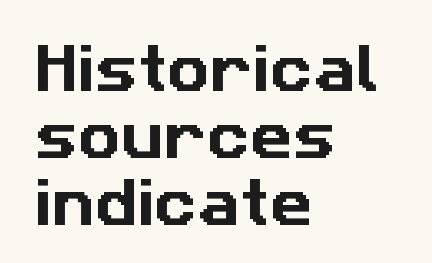
{"serif": "no", "width": "normal", "stroke_contrast": "low", "x_height": "medium", "monospaced": "no", "underline": "no", "align": "left", "line_spacing": "normal", "line_spacing_ratio": 1.26, "letter_spacing": "normal", "letter_spacing_em": 0.0, "glyph_px": 53}
